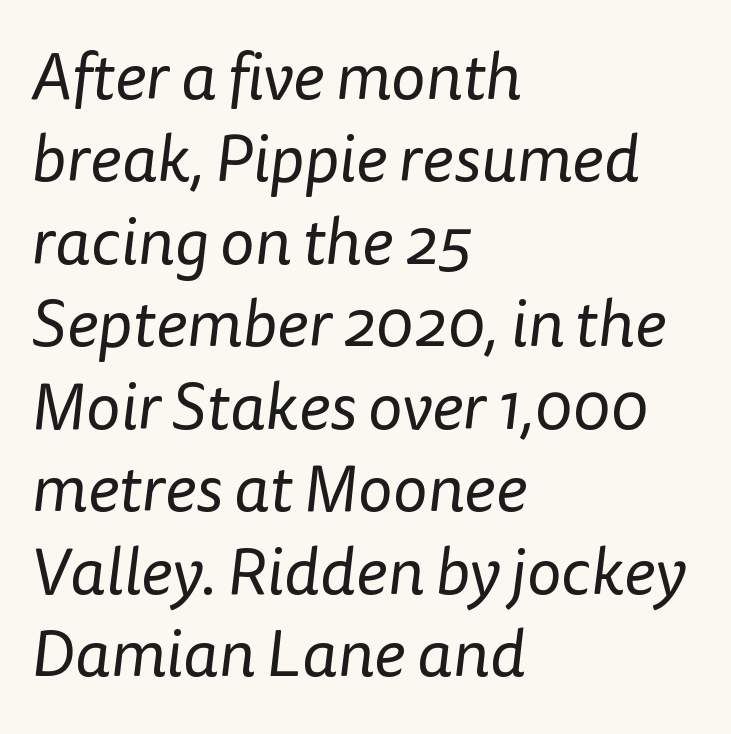
The image shows 66 px regular-weight sans-serif type; set left-aligned, normal line spacing (1.25x), normal letter spacing, not underlined; low stroke contrast and a medium x-height.
